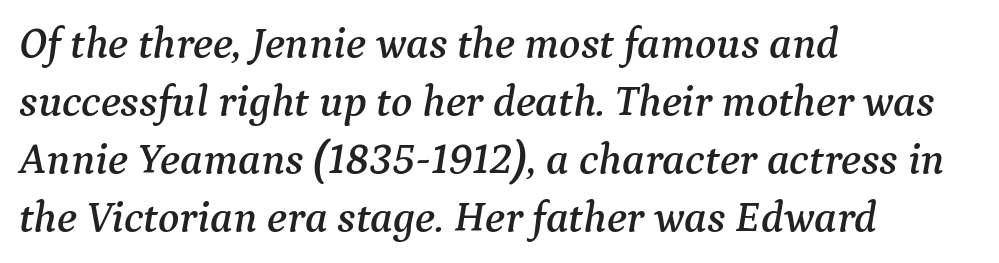
The image shows 44 px serif type, italic (leaning right); set left-aligned, normal line spacing (1.32x), normal letter spacing, not underlined; medium stroke contrast and a medium x-height.
